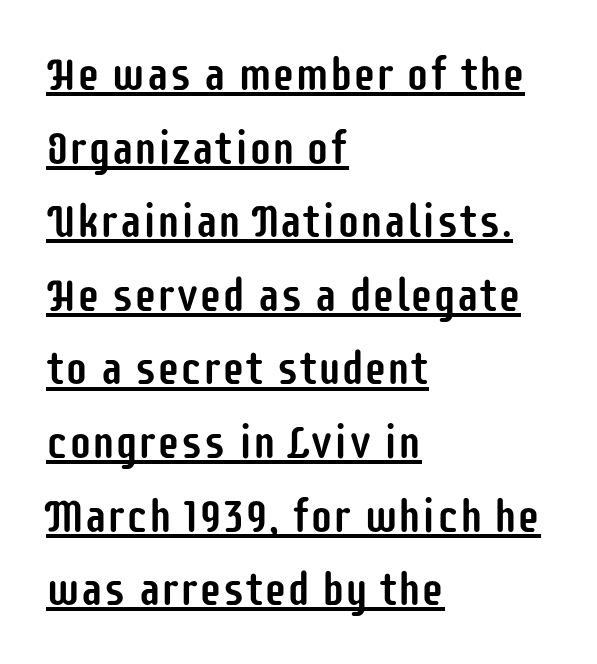
Q: Is the text italic (slanted)? A: No, it is upright.
Q: Is the typeface a serif or a sans-serif typeface? A: Sans-serif.
Q: Is the text underlined? A: Yes.
Q: How is the paragraph aligned? A: Left-aligned.
Q: Is the spacing between letters normal or unusually wide? A: Normal.
Q: Is the spacing between lines tight, normal or loose? A: Normal.
Q: Width (condensed, normal, or wide)? A: Condensed.
Q: Stroke contrast? A: Low.
Q: x-height? A: Large.
Q: Monospaced? A: No.
